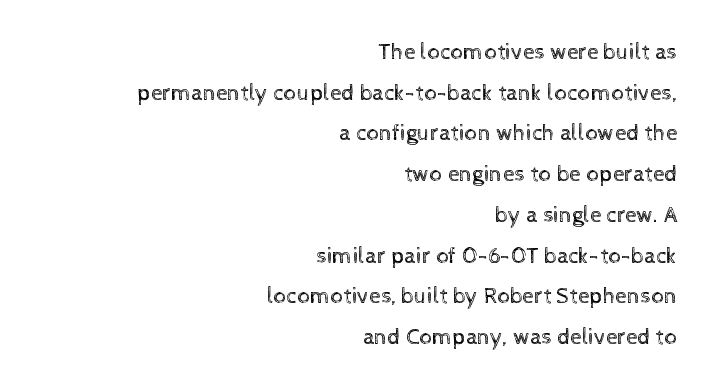
Q: Is the text bold? A: No.
Q: Is the text italic (slanted)? A: No, it is upright.
Q: Is the text underlined? A: No.
Q: How is the paragraph aligned? A: Right-aligned.
Q: Is the spacing between letters normal or unusually wide? A: Normal.
